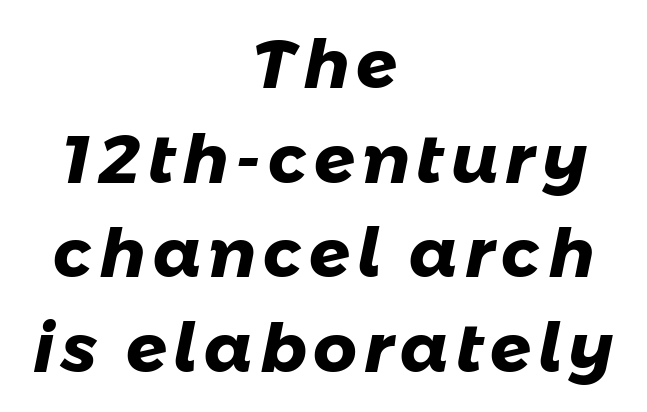
{"serif": "no", "bold": "yes", "weight": "heavy", "width": "normal", "stroke_contrast": "low", "x_height": "medium", "monospaced": "no", "underline": "no", "align": "center", "line_spacing": "normal", "line_spacing_ratio": 1.39, "glyph_px": 68}
